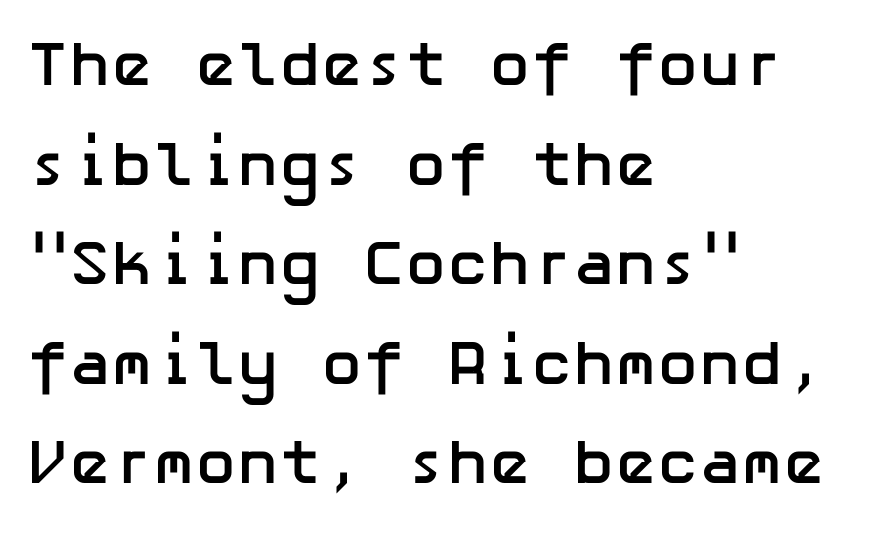
Q: Is the text bold? A: Yes.
Q: Is the text italic (slanted)? A: No, it is upright.
Q: Is the typeface a serif or a sans-serif typeface? A: Sans-serif.
Q: Is the text underlined? A: No.
Q: How is the paragraph aligned? A: Left-aligned.
Q: Is the spacing between letters normal or unusually wide? A: Normal.
Q: Is the spacing between lines tight, normal or loose? A: Normal.
Q: Width (condensed, normal, or wide)? A: Normal.
Q: Stroke contrast? A: Low.
Q: x-height? A: Medium.
